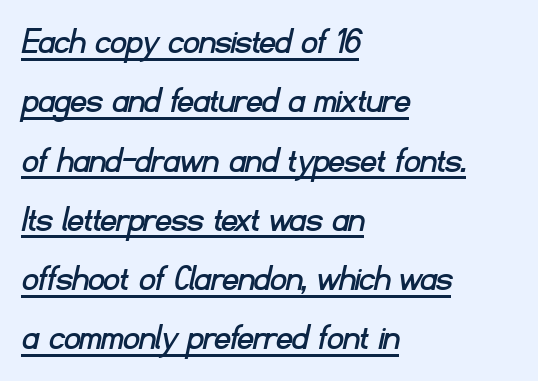
Q: Is the typeface a serif or a sans-serif typeface? A: Sans-serif.
Q: Is the text underlined? A: Yes.
Q: How is the paragraph aligned? A: Left-aligned.
Q: Is the spacing between letters normal or unusually wide? A: Normal.
Q: Is the spacing between lines tight, normal or loose? A: Normal.
Q: Width (condensed, normal, or wide)? A: Normal.
Q: Stroke contrast? A: Low.
Q: x-height? A: Small.
Q: Monospaced? A: No.
